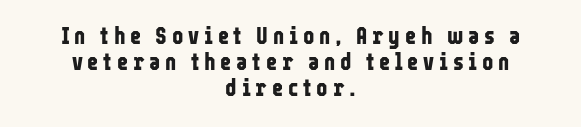
Q: Is the text bold? A: Yes.
Q: Is the text italic (slanted)? A: No, it is upright.
Q: Is the text underlined? A: No.
Q: How is the paragraph aligned? A: Centered.
Q: Is the spacing between letters normal or unusually wide? A: Unusually wide.
Q: Is the spacing between lines tight, normal or loose? A: Tight.
